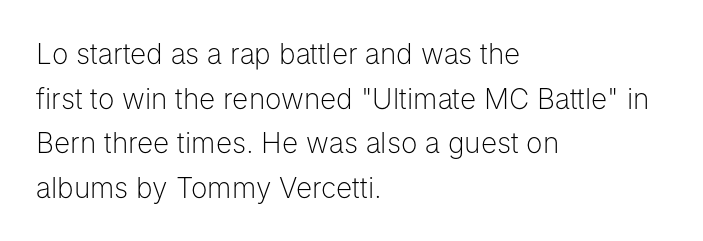
{"serif": "no", "italic": "no", "bold": "no", "weight": "light", "width": "normal", "stroke_contrast": "low", "x_height": "medium", "monospaced": "no", "underline": "no", "align": "left", "line_spacing": "normal", "line_spacing_ratio": 1.59, "letter_spacing": "normal", "letter_spacing_em": 0.0, "glyph_px": 28}
